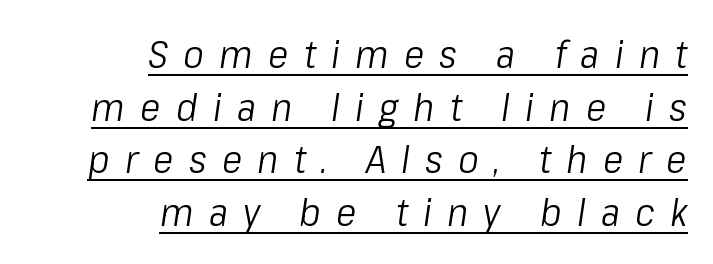
Line ends are locked; line starts wander. This rendering widens character spacing well past its baseline value. There's an unmistakable incline to the writing here. The typeface has the unassuming heft of standard copy or less. The rendering uses natural spacing where letterforms have individual widths.
